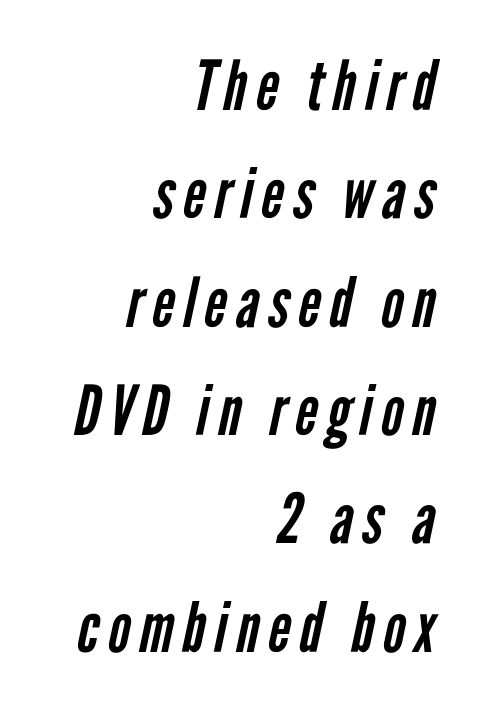
The image shows 69 px regular-weight, condensed sans-serif type; set right-aligned, normal line spacing (1.57x), not underlined; low stroke contrast and a medium x-height.
